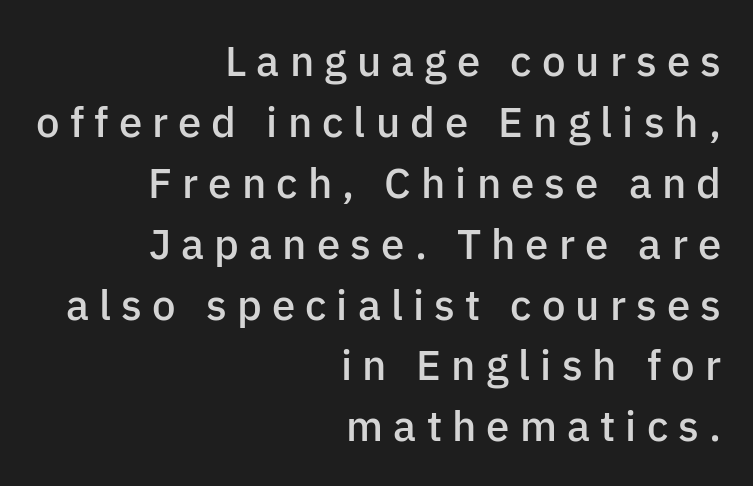
{"serif": "no", "italic": "no", "bold": "semi", "weight": "semibold", "width": "normal", "stroke_contrast": "low", "x_height": "medium", "monospaced": "no", "underline": "no", "align": "right", "line_spacing": "normal", "line_spacing_ratio": 1.45, "letter_spacing": "wide", "letter_spacing_em": 0.24, "glyph_px": 42}
